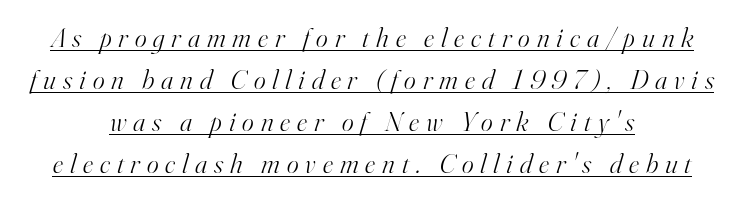
The setting favours the middle, as headings and verse often do. The designer left line spacing at the default. Summary of weight: not heavy and not bold. The words here are underlined. The passage shown has open, widely tracked lettering throughout. Little horizontal feet cap the strokes, marking this as serif type.
